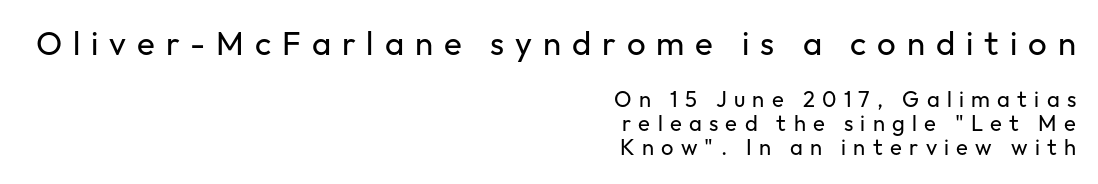
Teacher's note: observe the even right margin — that is flush-right alignment. Varying glyph widths throughout — classic text-font behaviour. Are there feet on the stems? There aren't — it's a sans. Large over small — that's the arrangement of the two blocks here.
